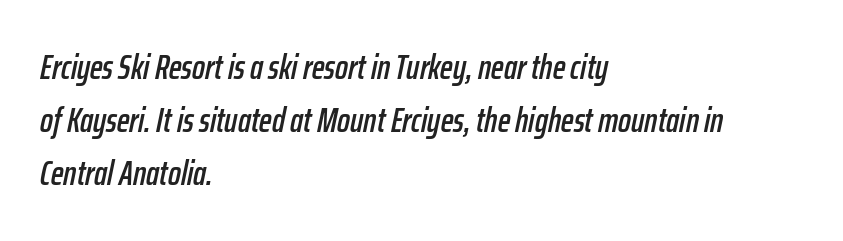
Q: Is the text italic (slanted)? A: Yes, it leans right by about 12 degrees.
Q: Is the text underlined? A: No.
Q: How is the paragraph aligned? A: Left-aligned.
Q: Is the spacing between letters normal or unusually wide? A: Normal.
Q: Is the spacing between lines tight, normal or loose? A: Normal.
Q: Width (condensed, normal, or wide)? A: Condensed.
Q: Stroke contrast? A: Low.
Q: x-height? A: Medium.
Q: Monospaced? A: No.
